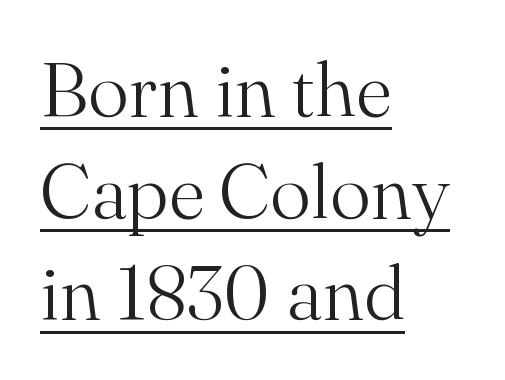
{"serif": "yes", "italic": "no", "bold": "no", "weight": "light", "width": "normal", "stroke_contrast": "medium", "x_height": "small", "monospaced": "no", "underline": "yes", "align": "left", "line_spacing": "normal", "line_spacing_ratio": 1.32, "letter_spacing": "normal", "letter_spacing_em": 0.0, "glyph_px": 77}
